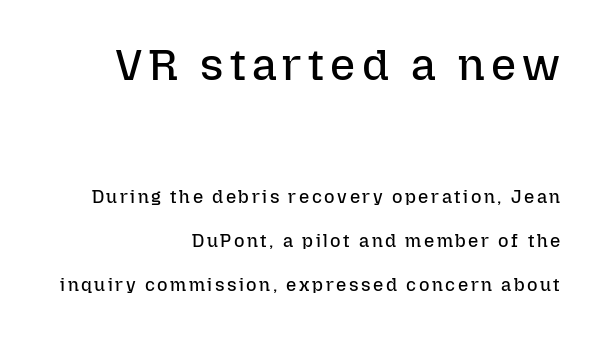
The image shows 44 px regular-weight type, upright; set right-aligned, loose line spacing (2.45x), not underlined; the first (top) block is 2.44x larger; low stroke contrast and a medium x-height.
